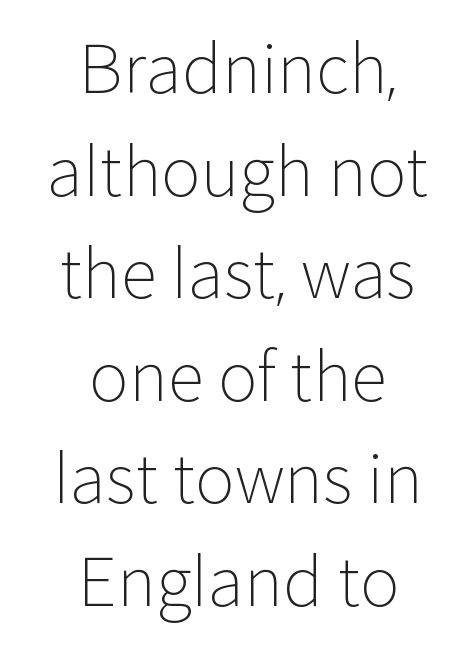
{"serif": "no", "italic": "no", "bold": "no", "weight": "light", "width": "normal", "stroke_contrast": "low", "x_height": "medium", "monospaced": "no", "underline": "no", "align": "center", "line_spacing": "normal", "line_spacing_ratio": 1.53, "letter_spacing": "normal", "letter_spacing_em": 0.0, "glyph_px": 67}
